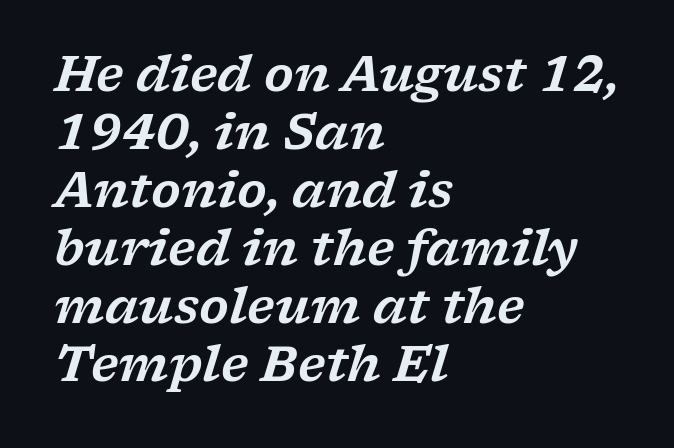
The image shows 48 px wide serif type, italic (leaning right); set left-aligned, line spacing 1.21x, normal letter spacing, not underlined; low stroke contrast and a medium x-height.
